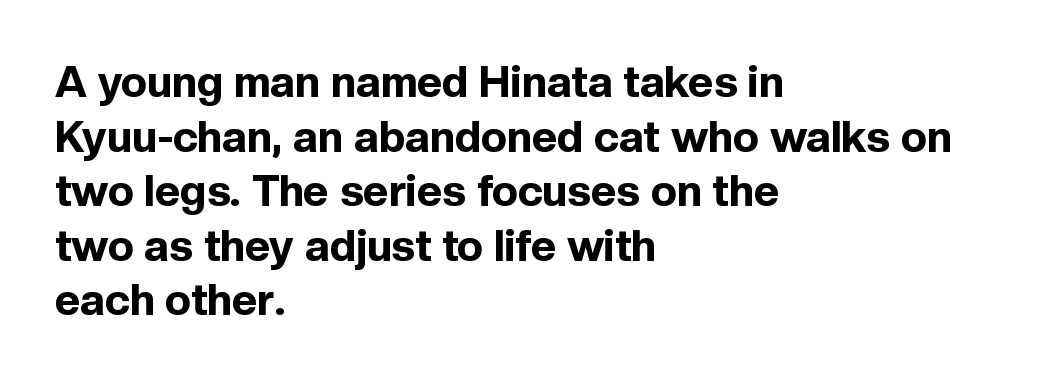
Rendered with straight, roman letterforms. Where is the straight margin? On the left. Lines of text with bare space underneath. Each letter keeps its own natural width here, so spacing adapts to shape.
